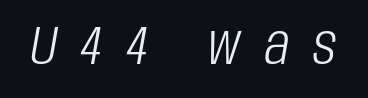
The image shows 54 px light, condensed type, italic (leaning right); set unusually wide letter spacing (+0.44 em), not underlined; low stroke contrast and a large x-height.
